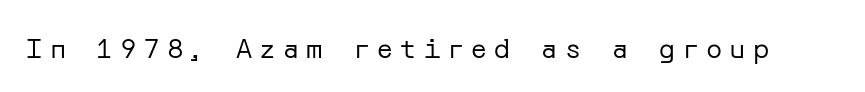
Q: Is the text bold? A: No.
Q: Is the text italic (slanted)? A: No, it is upright.
Q: Is the text underlined? A: No.
Q: Is the spacing between letters normal or unusually wide? A: Unusually wide.
